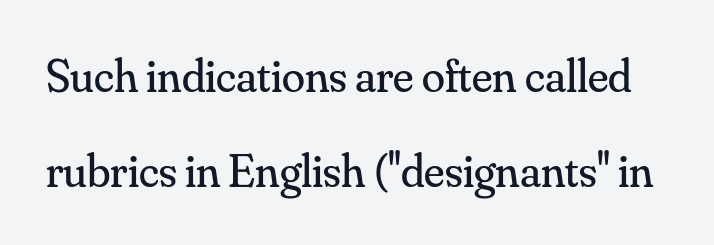
{"serif": "yes", "italic": "no", "bold": "no", "weight": "regular", "width": "normal", "stroke_contrast": "medium", "x_height": "small", "monospaced": "no", "underline": "no", "line_spacing": "loose", "line_spacing_ratio": 2.02, "letter_spacing": "normal", "letter_spacing_em": 0.0, "glyph_px": 47}
